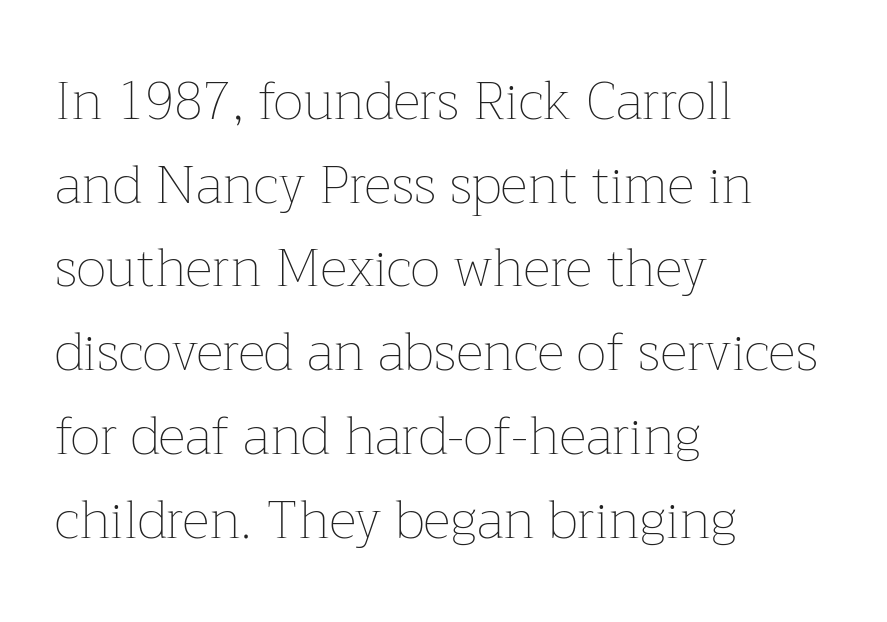
Beneath every word, the page is bare. Proportional: the letters do not fall into vertical columns. Style check: upright. Students, note that the glyphs here touch the page at normal intervals.
